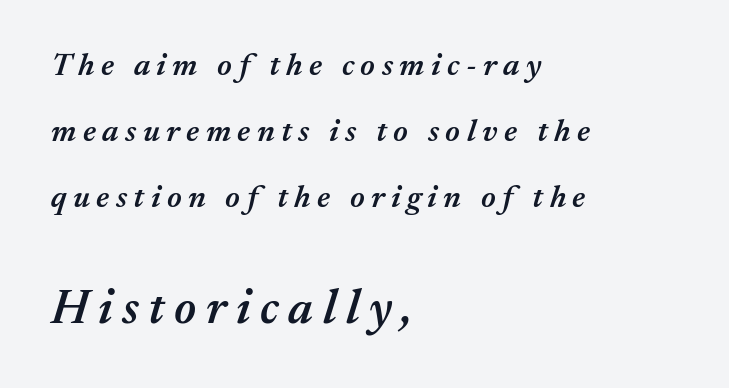
Note the varied advance widths — an 'i' is clearly narrower than an 'm'. The specimen reads as italic at a glance. Type size steps up from the first block to the second. Just letters on the line, the space beneath them empty. Between one letter and the next there's a generous, obvious gap.
